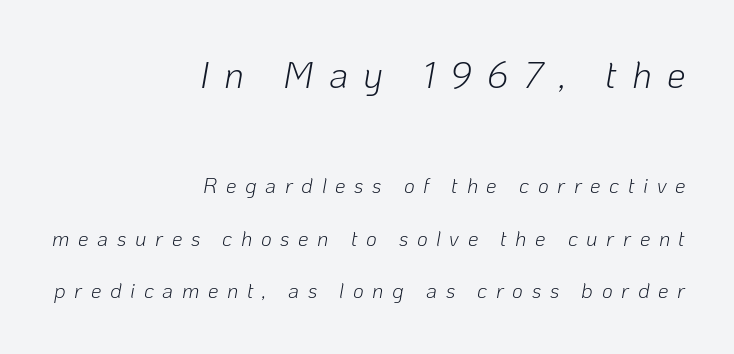
{"italic": "yes", "lean": "right", "slant_degrees": 10, "bold": "no", "weight": "light", "width": "normal", "stroke_contrast": "low", "x_height": "medium", "monospaced": "no", "underline": "no", "align": "right", "line_spacing": "loose", "line_spacing_ratio": 2.5, "letter_spacing": "wide", "letter_spacing_em": 0.41, "larger_block": "first", "size_ratio": 1.76, "glyph_px": 37}
